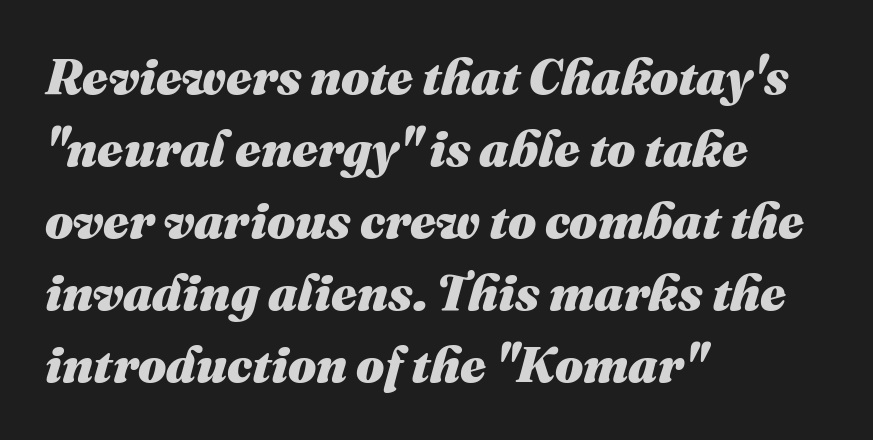
{"italic": "yes", "lean": "right", "slant_degrees": 16, "bold": "yes", "weight": "heavy", "width": "normal", "stroke_contrast": "medium", "x_height": "medium", "monospaced": "no", "underline": "no", "align": "left", "line_spacing": "normal", "line_spacing_ratio": 1.44, "letter_spacing": "normal", "letter_spacing_em": 0.0, "glyph_px": 50}
